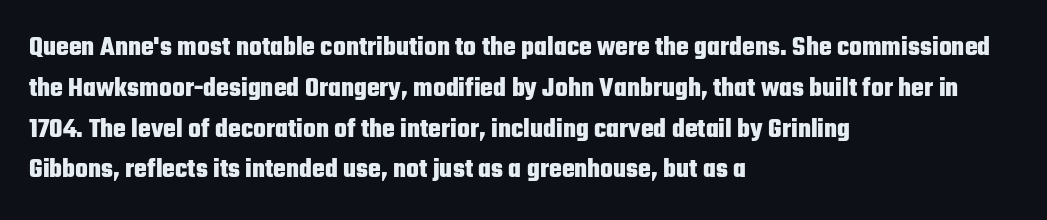
{"italic": "no", "bold": "yes", "underline": "no", "align": "left", "line_spacing": "normal", "line_spacing_ratio": 1.51, "letter_spacing": "normal", "letter_spacing_em": 0.0, "glyph_px": 27}
